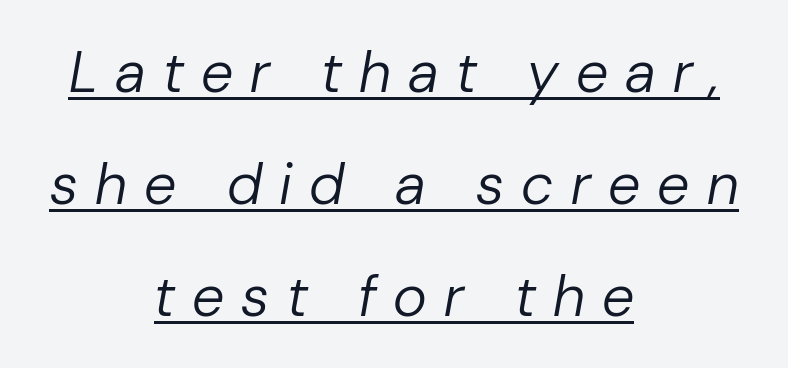
Regarding leading, the lines here are spaced well apart. You can tell it's italic because the verticals aren't actually vertical. Compared with typical body copy, the letter spacing here is much looser. The font sits on the lighter half of the weight spectrum, regular included. Character widths vary here, with narrow letters taking less room than wide ones.
